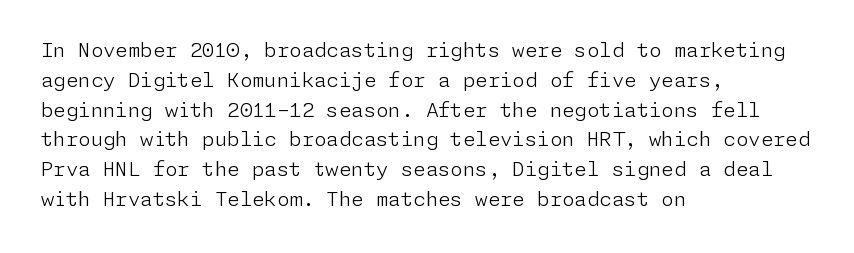
Rule under the text: the space is simply empty. Upright lettering throughout. This rendering leaves character spacing at its baseline value. If you drew a ruler down the left edge, every line would touch it. Is there much room between lines? A standard amount, neither cramped nor airy. This reads as an unemphasized weight, regular at the heaviest.
